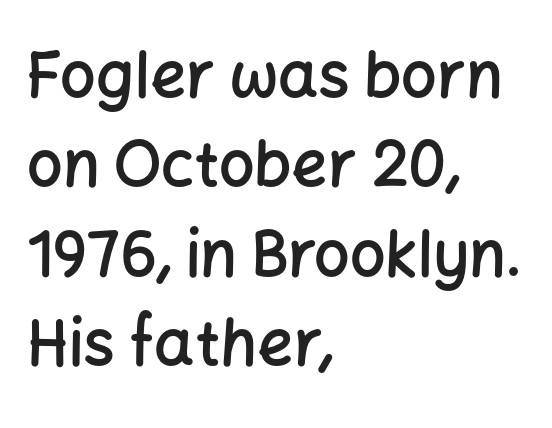
The image shows 63 px semibold sans-serif type, upright; set left-aligned, normal line spacing (1.42x), normal letter spacing, not underlined; low stroke contrast and a medium x-height.
